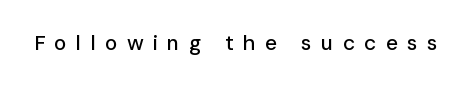
{"italic": "no", "underline": "no", "letter_spacing": "wide", "letter_spacing_em": 0.44, "glyph_px": 21}
